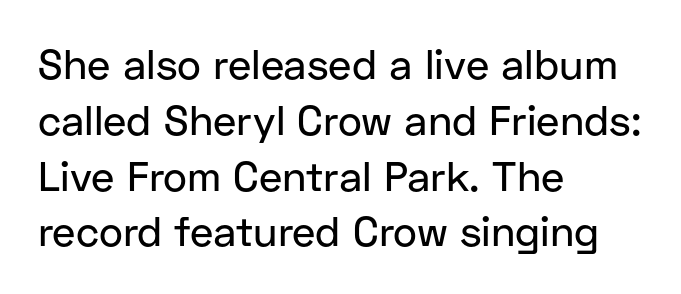
Is this a fixed-width face? No — the glyphs have proportional, varying widths. Line starts are locked; line ends wander. This block has exactly the height ordinary leading produces. Each letter's strokes conclude bluntly, with no projecting serifs. Bare-footed words on every line.
